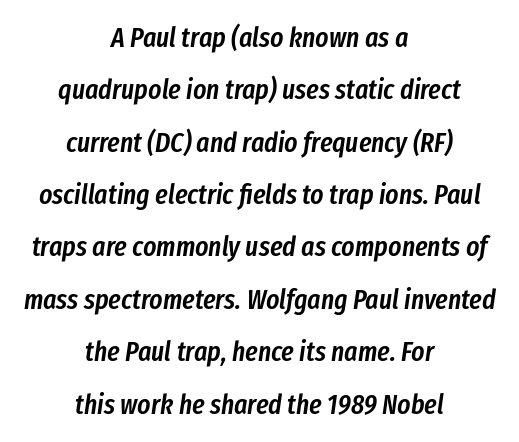
Q: Is the text bold? A: Semi-bold.
Q: Is the text italic (slanted)? A: Yes, it leans right by about 8 degrees.
Q: Is the text underlined? A: No.
Q: How is the paragraph aligned? A: Centered.
Q: Is the spacing between letters normal or unusually wide? A: Normal.
Q: Width (condensed, normal, or wide)? A: Condensed.
Q: Stroke contrast? A: Low.
Q: x-height? A: Medium.
Q: Monospaced? A: No.
